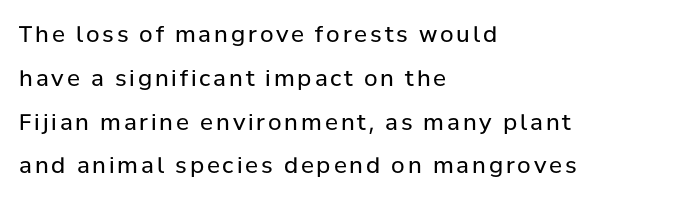
Q: Is the text bold? A: No.
Q: Is the text italic (slanted)? A: No, it is upright.
Q: Is the text underlined? A: No.
Q: How is the paragraph aligned? A: Left-aligned.
Q: Is the spacing between lines tight, normal or loose? A: Loose.
